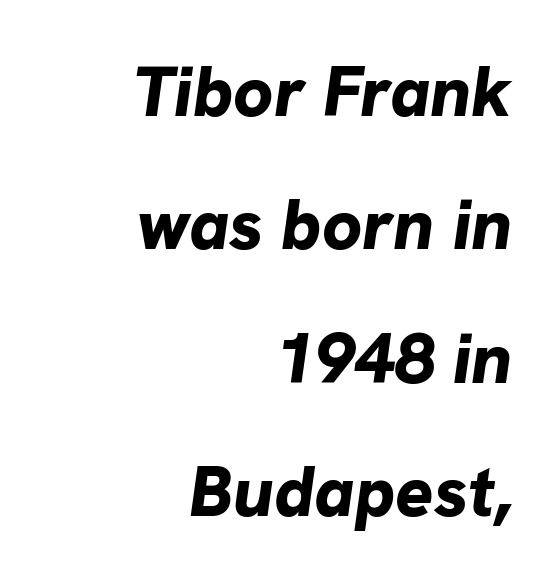
{"italic": "yes", "lean": "right", "slant_degrees": 8, "bold": "yes", "weight": "bold", "width": "normal", "stroke_contrast": "low", "x_height": "medium", "monospaced": "no", "underline": "no", "align": "right", "line_spacing_ratio": 1.88, "letter_spacing": "normal", "letter_spacing_em": 0.0, "glyph_px": 71}
